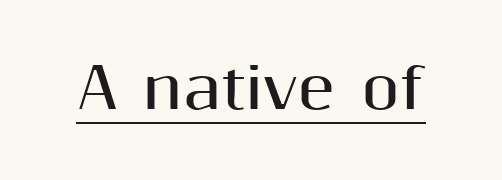
Q: Is the text bold? A: Yes.
Q: Is the text italic (slanted)? A: No, it is upright.
Q: Is the typeface a serif or a sans-serif typeface? A: Sans-serif.
Q: Is the text underlined? A: Yes.
Q: Is the spacing between letters normal or unusually wide? A: Normal.
Q: Width (condensed, normal, or wide)? A: Normal.
Q: Stroke contrast? A: Medium.
Q: x-height? A: Medium.
Q: Monospaced? A: No.
